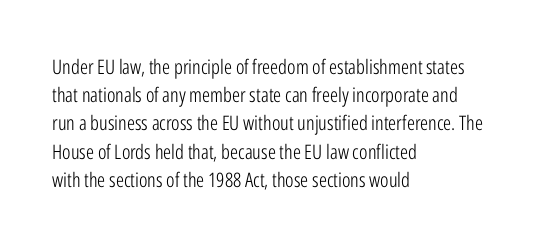
{"italic": "no", "bold": "no", "underline": "no", "align": "left", "line_spacing": "normal", "line_spacing_ratio": 1.41, "letter_spacing": "normal", "letter_spacing_em": 0.0, "glyph_px": 20}
